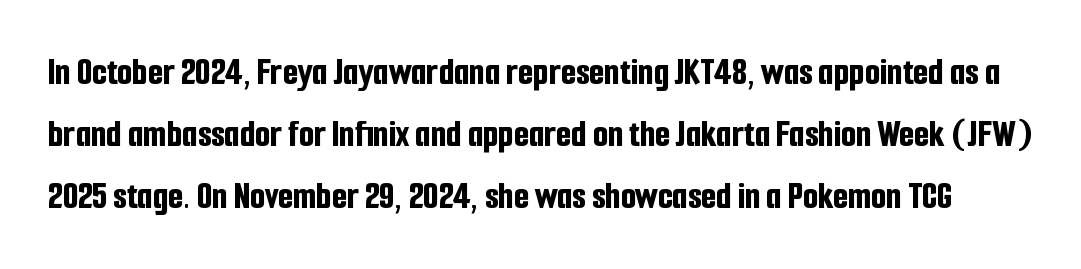
Q: Is the text bold? A: Yes.
Q: Is the text italic (slanted)? A: No, it is upright.
Q: Is the typeface a serif or a sans-serif typeface? A: Sans-serif.
Q: Is the text underlined? A: No.
Q: Is the spacing between letters normal or unusually wide? A: Normal.
Q: Is the spacing between lines tight, normal or loose? A: Normal.
Q: Width (condensed, normal, or wide)? A: Condensed.
Q: Stroke contrast? A: Low.
Q: x-height? A: Medium.
Q: Monospaced? A: No.
